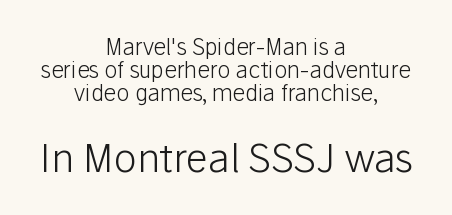
The image shows 39 px light sans-serif type, upright; set centered, tight line spacing (1.04x), normal letter spacing, not underlined; the second (bottom) block is 1.77x larger; low stroke contrast and a medium x-height.
